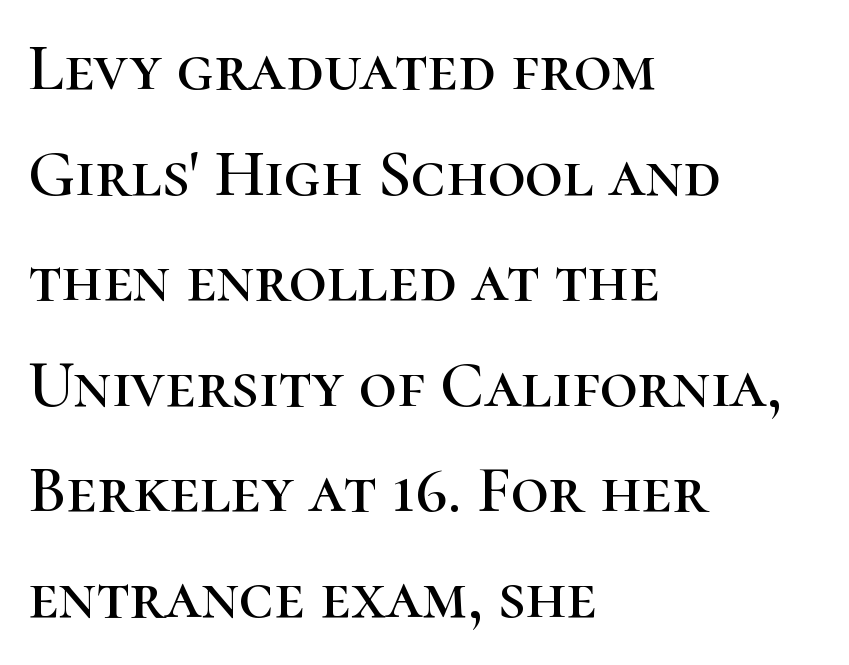
Q: Is the text italic (slanted)? A: No, it is upright.
Q: Is the typeface a serif or a sans-serif typeface? A: Serif.
Q: Is the text underlined? A: No.
Q: How is the paragraph aligned? A: Left-aligned.
Q: Is the spacing between letters normal or unusually wide? A: Normal.
Q: Is the spacing between lines tight, normal or loose? A: Normal.
Q: Width (condensed, normal, or wide)? A: Normal.
Q: Stroke contrast? A: High.
Q: x-height? A: Medium.
Q: Monospaced? A: No.
